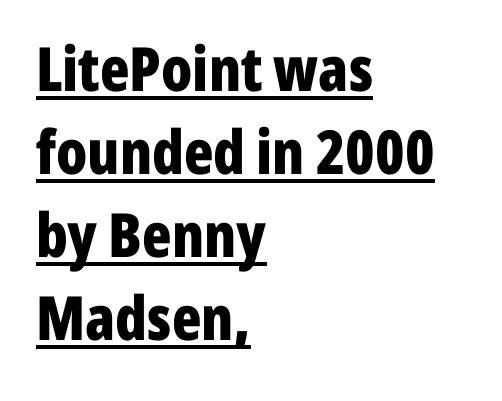
The image shows 61 px bold, condensed sans-serif type, upright; set left-aligned, normal line spacing (1.36x), normal letter spacing, underlined; low stroke contrast and a medium x-height.
